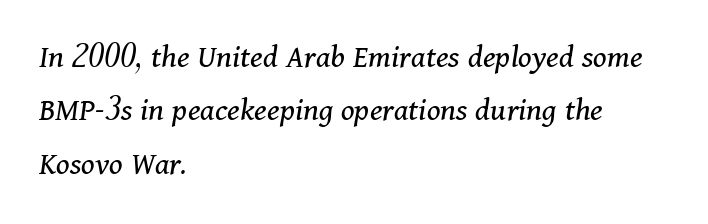
The image shows 34 px regular-weight serif type, italic (leaning right); set left-aligned, normal line spacing (1.57x), normal letter spacing, not underlined; medium stroke contrast and a medium x-height.
